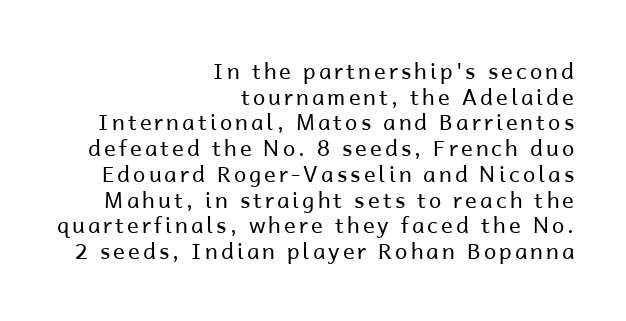
The zone under the glyphs is completely vacant. The typography opts for an upright posture over an oblique one. Weight class: somewhere from thin through regular. Notice how the passage keeps a crisp vertical edge on the right only.
